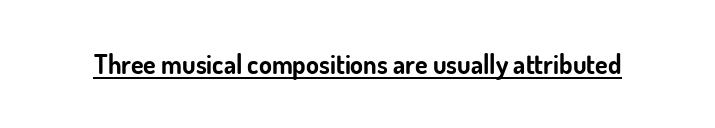
{"italic": "no", "bold": "yes", "underline": "yes", "letter_spacing": "normal", "letter_spacing_em": 0.0, "glyph_px": 26}
